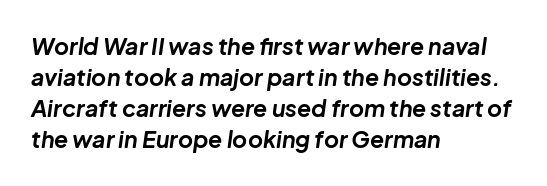
Notice how the stems are inclined rather than vertical — that's the hallmark of italics. The ragged edge is on the right, which tells us the setting is flush left. Descender tails drop into unmarked territory. The glyphs have the mass of a bold cut. Letter spacing: default. Notice how descenders clear the ascenders below comfortably — that's standard leading.
